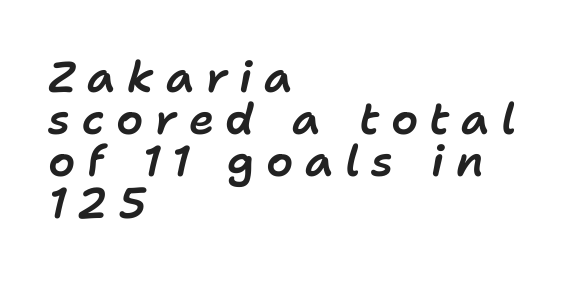
{"italic": "yes", "lean": "right", "slant_degrees": 11, "width": "normal", "stroke_contrast": "low", "x_height": "medium", "monospaced": "no", "underline": "no", "align": "left", "line_spacing": "tight", "line_spacing_ratio": 0.98, "letter_spacing": "wide", "letter_spacing_em": 0.27, "glyph_px": 43}
